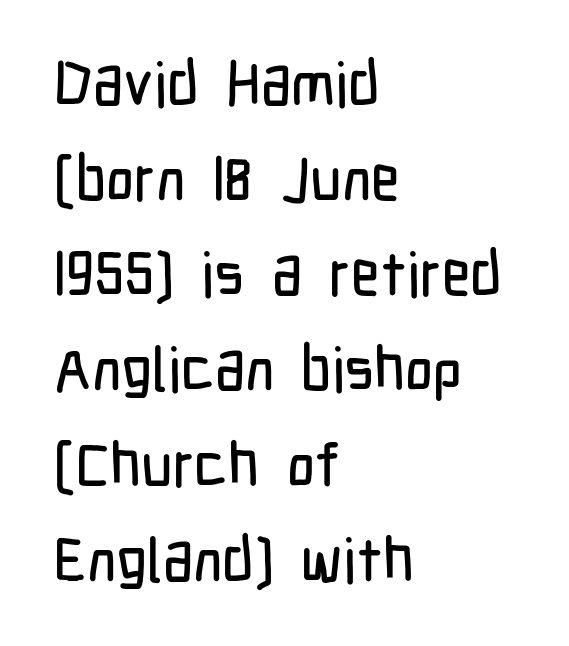
{"serif": "no", "italic": "no", "width": "condensed", "stroke_contrast": "low", "x_height": "medium", "monospaced": "no", "underline": "no", "align": "left", "line_spacing": "normal", "line_spacing_ratio": 1.56, "letter_spacing": "normal", "letter_spacing_em": 0.0, "glyph_px": 61}
